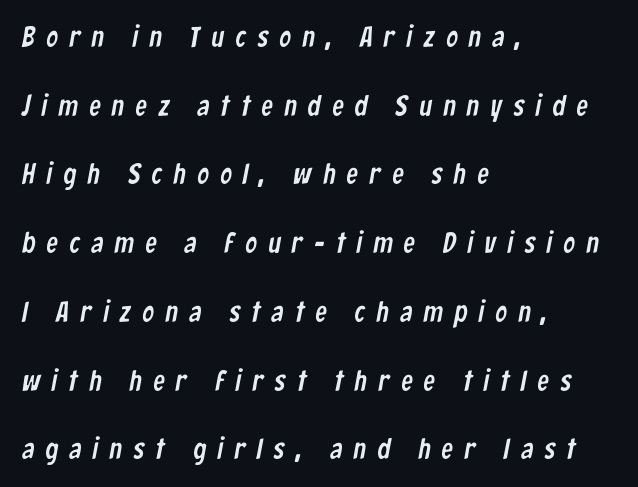
Q: Is the typeface a serif or a sans-serif typeface? A: Sans-serif.
Q: Is the text underlined? A: No.
Q: How is the paragraph aligned? A: Left-aligned.
Q: Is the spacing between letters normal or unusually wide? A: Unusually wide.
Q: Is the spacing between lines tight, normal or loose? A: Loose.
Q: Width (condensed, normal, or wide)? A: Condensed.
Q: Stroke contrast? A: Low.
Q: x-height? A: Medium.
Q: Monospaced? A: No.
